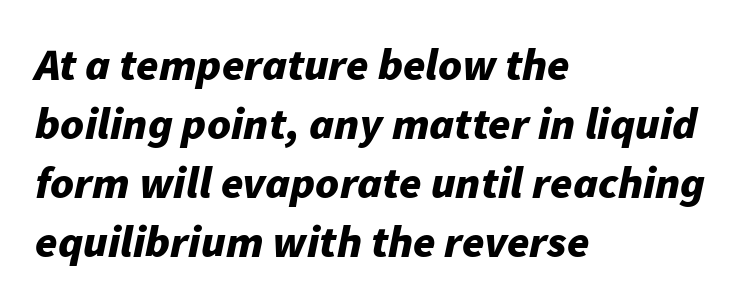
These lines stack with their left ends in a neat column. Looks like regular typesetting: each glyph gets only the width it needs. Would a proofreader flag this as italicized? Yes. A typesetter would call this leading conventional body-copy spacing. Glance below the letters and you will spot only blank space.
